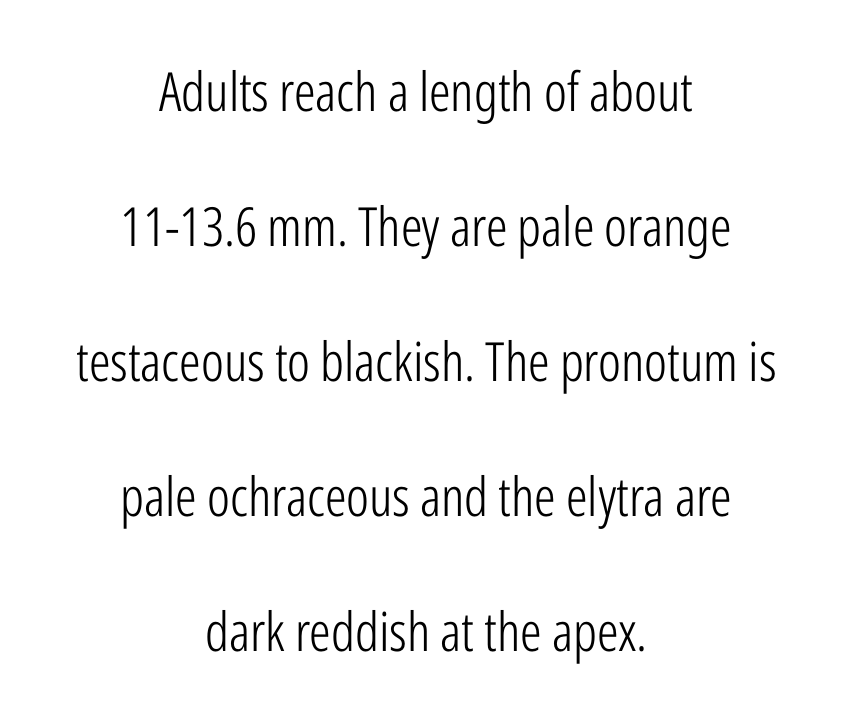
The image shows 54 px light, condensed sans-serif type, upright; set centered, loose line spacing (2.5x), normal letter spacing, not underlined; low stroke contrast and a medium x-height.
